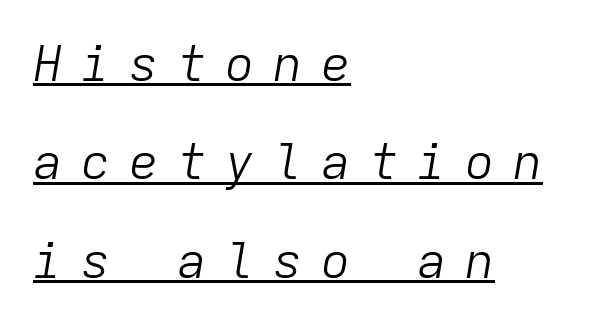
Q: Is the text bold? A: No.
Q: Is the text italic (slanted)? A: Yes, it leans right by about 9 degrees.
Q: Is the text underlined? A: Yes.
Q: How is the paragraph aligned? A: Left-aligned.
Q: Is the spacing between letters normal or unusually wide? A: Unusually wide.
Q: Is the spacing between lines tight, normal or loose? A: Loose.
Q: Width (condensed, normal, or wide)? A: Normal.
Q: Stroke contrast? A: Low.
Q: x-height? A: Medium.
Q: Monospaced? A: Yes.
